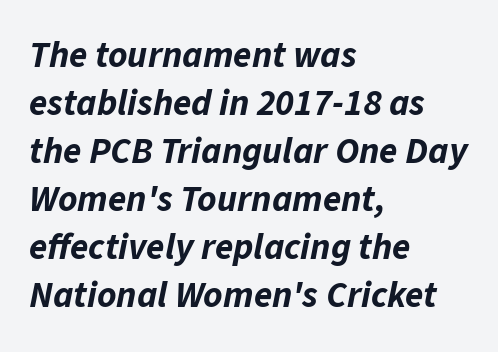
The image shows 37 px bold type, italic (leaning right); set left-aligned, normal line spacing (1.3x), normal letter spacing, not underlined; low stroke contrast and a medium x-height.
